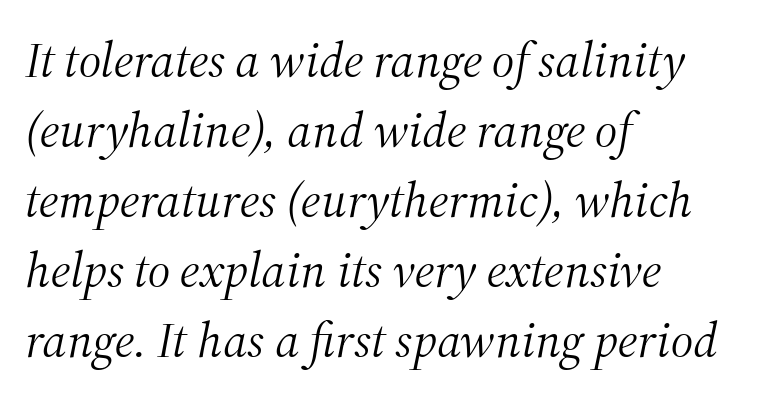
{"serif": "yes", "italic": "yes", "lean": "right", "slant_degrees": 12, "bold": "no", "weight": "light", "width": "normal", "stroke_contrast": "medium", "x_height": "medium", "monospaced": "no", "underline": "no", "align": "left", "line_spacing": "normal", "line_spacing_ratio": 1.4, "letter_spacing": "normal", "letter_spacing_em": 0.0, "glyph_px": 50}
